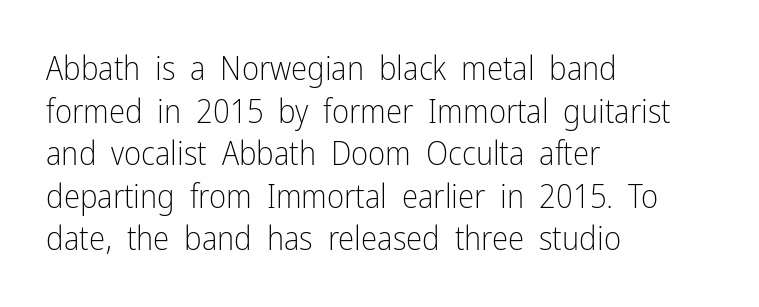
The image shows 33 px light, condensed sans-serif type, upright; set left-aligned, normal line spacing (1.29x), normal letter spacing, not underlined; low stroke contrast and a medium x-height.
